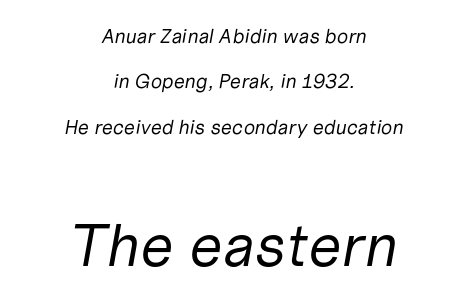
The horizontal fit of the characters is conventional and even. Observe the lean: these are italic letterforms. A typesetter would call this leading open, well beyond the default. The area under the type is left untouched.
